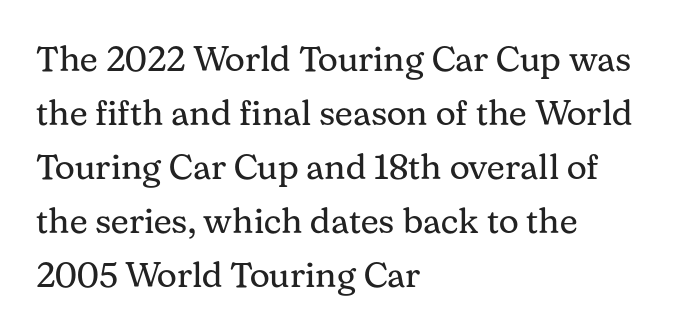
Letterform terminals end in serifs throughout the passage. Do the letters lean? They stand straight. Heaviness? Minimal to ordinary, like unemphasized prose. This sample uses plain, unmodified letter spacing.
